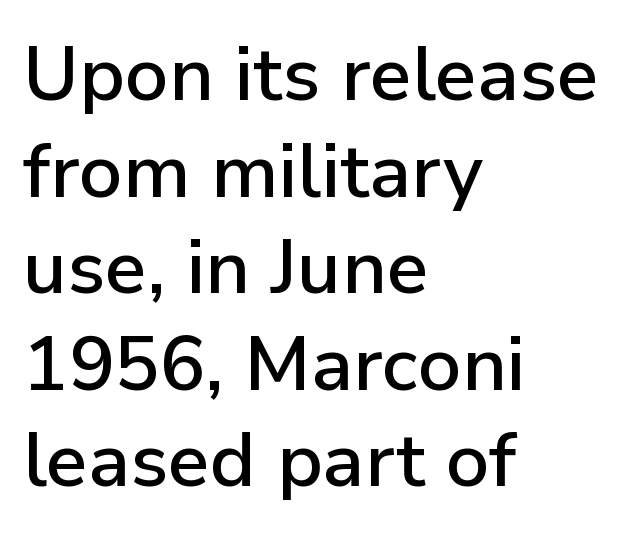
Q: Is the text italic (slanted)? A: No, it is upright.
Q: Is the typeface a serif or a sans-serif typeface? A: Sans-serif.
Q: Is the text underlined? A: No.
Q: How is the paragraph aligned? A: Left-aligned.
Q: Is the spacing between letters normal or unusually wide? A: Normal.
Q: Is the spacing between lines tight, normal or loose? A: Normal.
Q: Width (condensed, normal, or wide)? A: Normal.
Q: Stroke contrast? A: Low.
Q: x-height? A: Medium.
Q: Monospaced? A: No.
